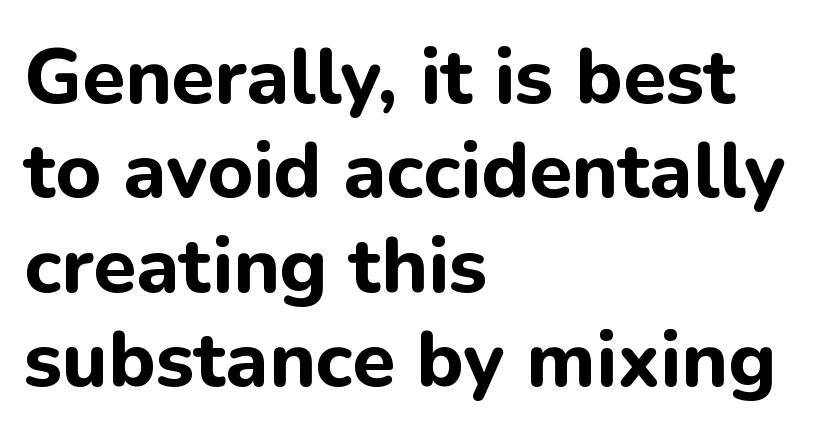
Q: Is the text bold? A: Yes.
Q: Is the text italic (slanted)? A: No, it is upright.
Q: Is the typeface a serif or a sans-serif typeface? A: Sans-serif.
Q: Is the text underlined? A: No.
Q: How is the paragraph aligned? A: Left-aligned.
Q: Is the spacing between letters normal or unusually wide? A: Normal.
Q: Width (condensed, normal, or wide)? A: Normal.
Q: Stroke contrast? A: Low.
Q: x-height? A: Medium.
Q: Monospaced? A: No.
